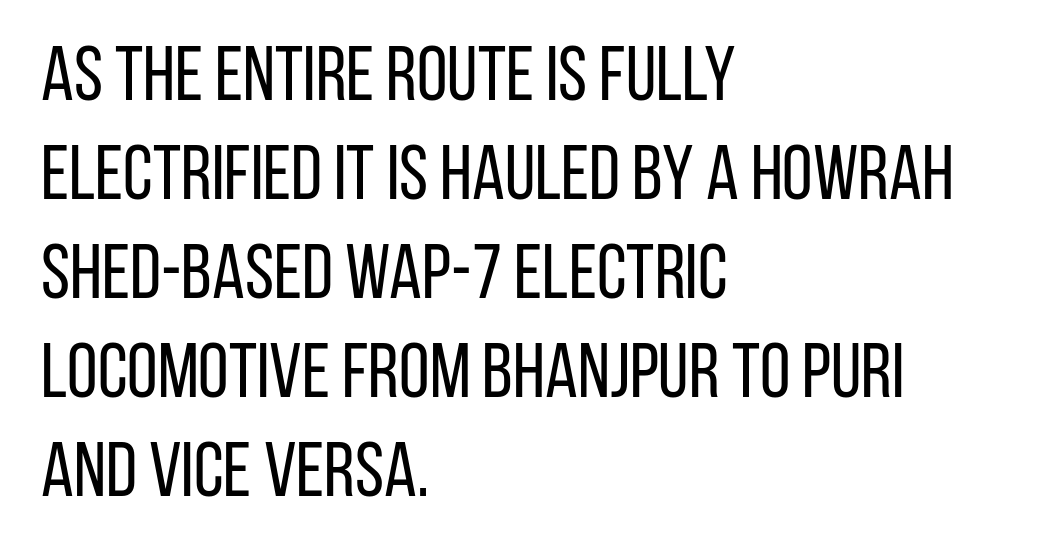
{"serif": "no", "italic": "no", "bold": "no", "weight": "regular", "width": "condensed", "stroke_contrast": "low", "x_height": "large", "monospaced": "no", "underline": "no", "align": "left", "line_spacing": "normal", "line_spacing_ratio": 1.27, "letter_spacing": "normal", "letter_spacing_em": 0.0, "glyph_px": 78}
